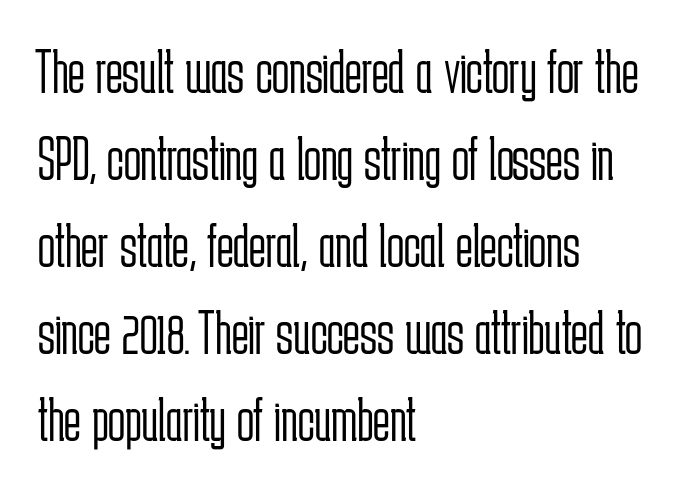
{"serif": "no", "italic": "no", "bold": "no", "weight": "light", "width": "condensed", "stroke_contrast": "low", "x_height": "medium", "monospaced": "no", "underline": "no", "align": "left", "line_spacing": "normal", "line_spacing_ratio": 1.38, "letter_spacing": "normal", "letter_spacing_em": 0.0, "glyph_px": 63}
